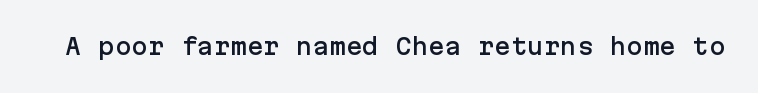
Tall strokes in this sample are plumb rather than angled. Short note: letters normally spaced. Lines of text with bare space underneath.
